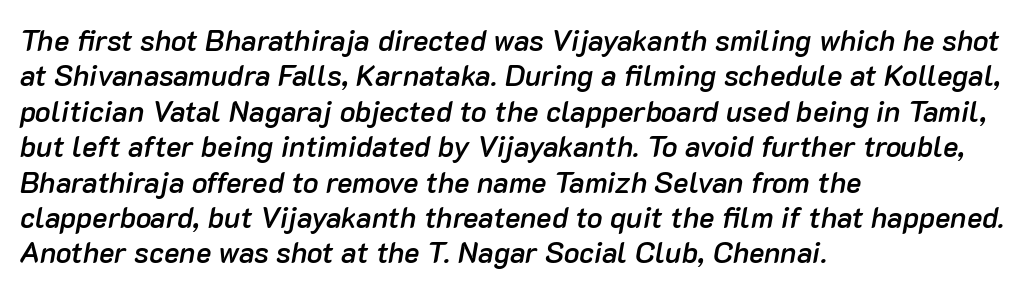
{"italic": "yes", "lean": "right", "slant_degrees": 10, "bold": "semi", "weight": "semibold", "width": "normal", "stroke_contrast": "low", "x_height": "medium", "monospaced": "no", "underline": "no", "align": "left", "line_spacing_ratio": 1.22, "letter_spacing": "normal", "letter_spacing_em": 0.0, "glyph_px": 29}
